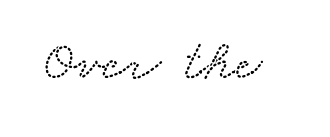
Q: Is the typeface a serif or a sans-serif typeface? A: Serif.
Q: Is the text underlined? A: No.
Q: Is the spacing between letters normal or unusually wide? A: Normal.
Q: Width (condensed, normal, or wide)? A: Wide.
Q: Stroke contrast? A: Medium.
Q: x-height? A: Small.
Q: Monospaced? A: No.
